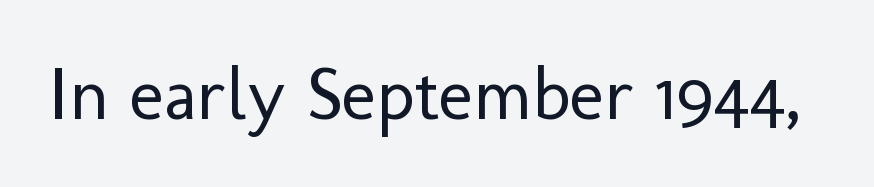
You can tell it's not italic because the verticals are truly vertical. Caption: standard tracking, unaltered. Type style note: lacks serifs. Beneath every word, the page is bare. Vertical stems look standard width or narrower in stroke. Think of a printed novel: that variable character pitch is what you see here.
